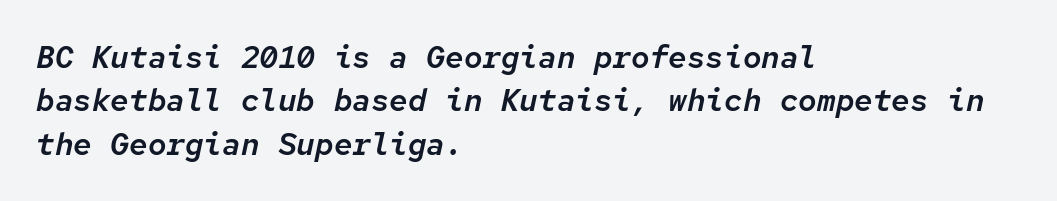
The image shows 31 px text type, italic (leaning right), monospaced; set left-aligned, normal line spacing (1.4x), normal letter spacing, not underlined; low stroke contrast and a medium x-height.
